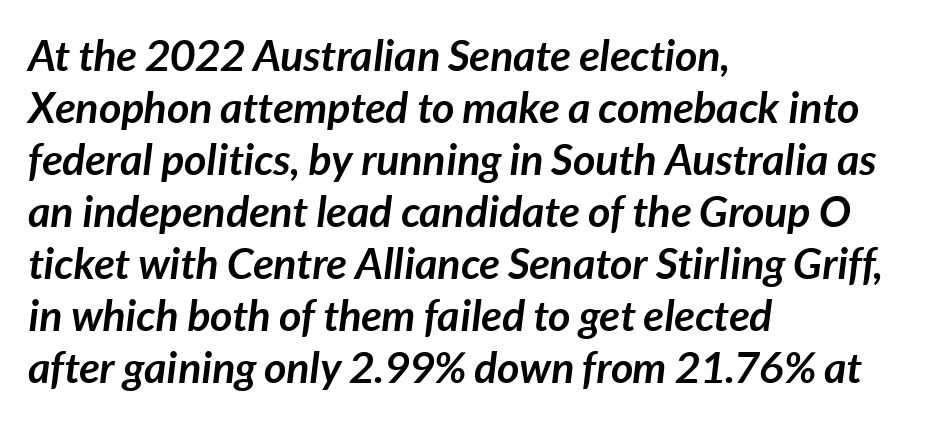
Q: Is the text bold? A: Yes.
Q: Is the text italic (slanted)? A: Yes, it leans right by about 7 degrees.
Q: Is the text underlined? A: No.
Q: How is the paragraph aligned? A: Left-aligned.
Q: Is the spacing between letters normal or unusually wide? A: Normal.
Q: Width (condensed, normal, or wide)? A: Normal.
Q: Stroke contrast? A: Low.
Q: x-height? A: Medium.
Q: Monospaced? A: No.
